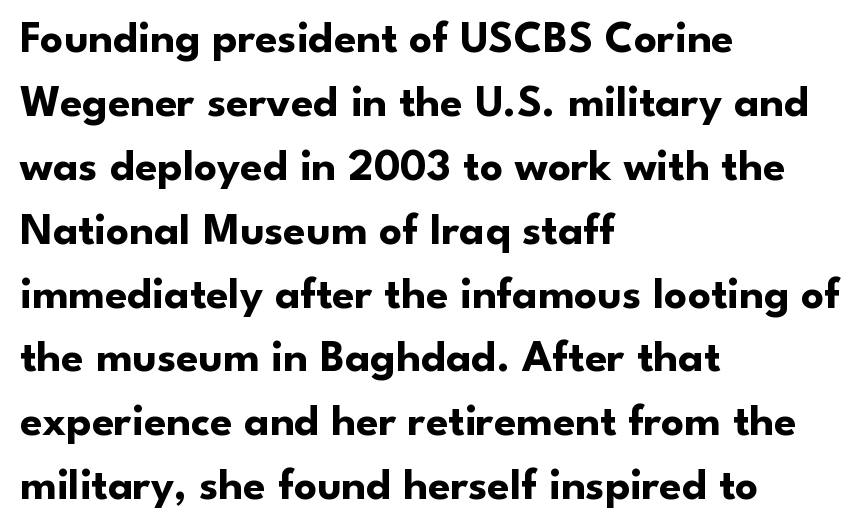
Q: Is the text bold? A: Yes.
Q: Is the text italic (slanted)? A: No, it is upright.
Q: Is the typeface a serif or a sans-serif typeface? A: Sans-serif.
Q: Is the text underlined? A: No.
Q: How is the paragraph aligned? A: Left-aligned.
Q: Is the spacing between letters normal or unusually wide? A: Normal.
Q: Is the spacing between lines tight, normal or loose? A: Normal.
Q: Width (condensed, normal, or wide)? A: Normal.
Q: Stroke contrast? A: Low.
Q: x-height? A: Small.
Q: Monospaced? A: No.
